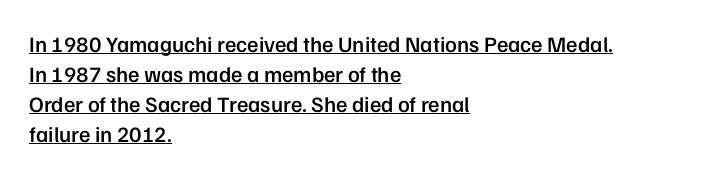
Q: Is the text bold? A: Semi-bold.
Q: Is the text italic (slanted)? A: No, it is upright.
Q: Is the text underlined? A: Yes.
Q: How is the paragraph aligned? A: Left-aligned.
Q: Is the spacing between letters normal or unusually wide? A: Normal.
Q: Is the spacing between lines tight, normal or loose? A: Normal.
